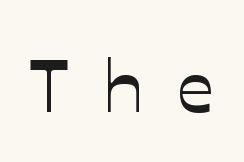
{"italic": "no", "width": "normal", "stroke_contrast": "low", "x_height": "medium", "monospaced": "no", "underline": "no", "letter_spacing": "wide", "letter_spacing_em": 0.46, "glyph_px": 73}
